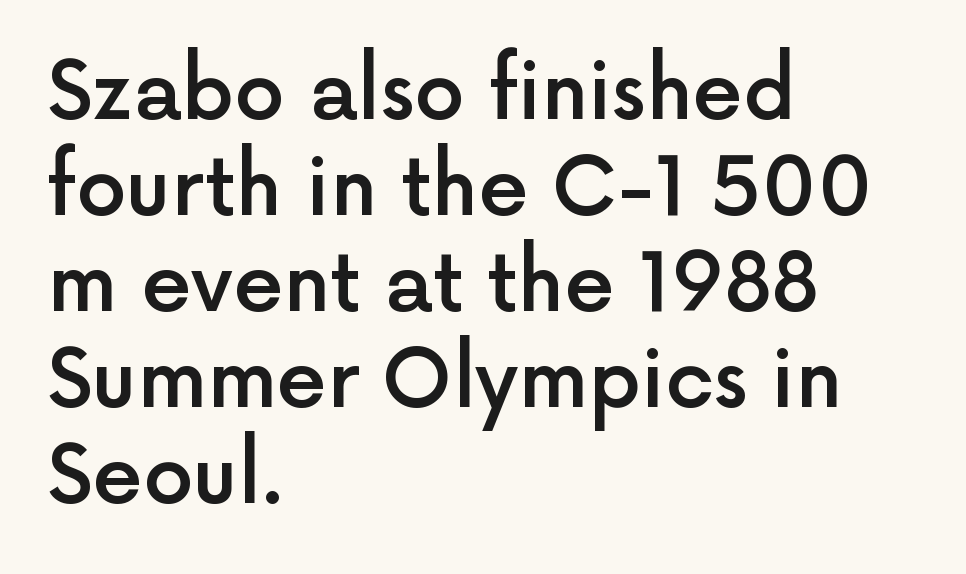
{"serif": "no", "italic": "no", "bold": "semi", "weight": "semibold", "width": "normal", "x_height": "medium", "monospaced": "no", "underline": "no", "align": "left", "line_spacing_ratio": 1.2, "letter_spacing": "normal", "letter_spacing_em": 0.0, "glyph_px": 80}
